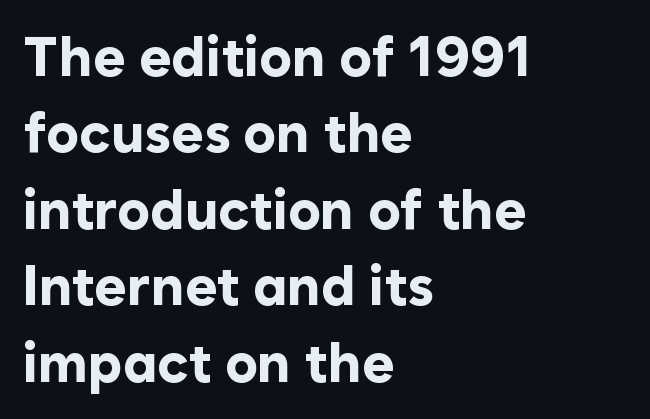
{"serif": "no", "italic": "no", "bold": "yes", "weight": "bold", "width": "normal", "stroke_contrast": "low", "x_height": "medium", "monospaced": "no", "underline": "no", "align": "left", "line_spacing": "normal", "line_spacing_ratio": 1.39, "letter_spacing": "normal", "letter_spacing_em": 0.0, "glyph_px": 55}
